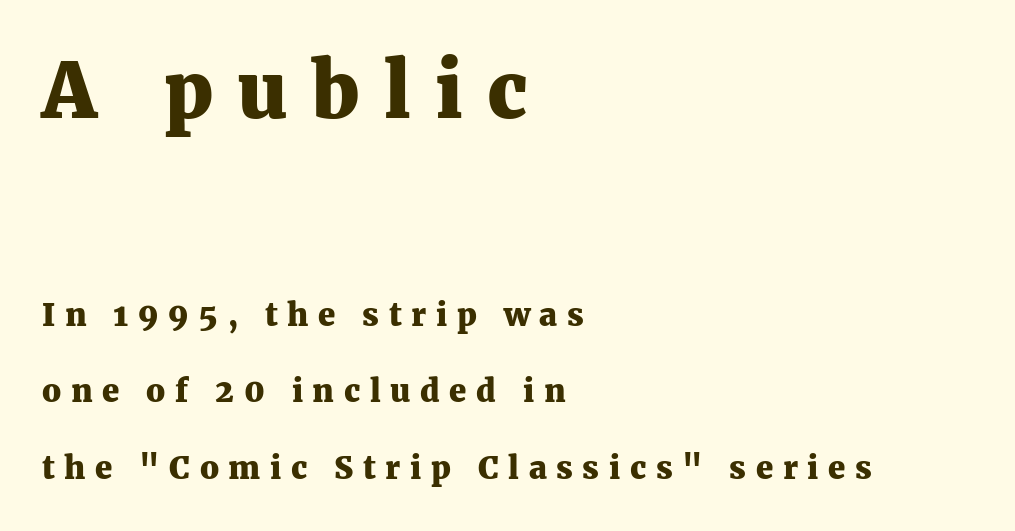
The image shows 77 px heavy serif type, upright; set left-aligned, loose line spacing (2.48x), unusually wide letter spacing (+0.31 em), not underlined; the first (top) block is 2.48x larger; medium stroke contrast and a medium x-height.
